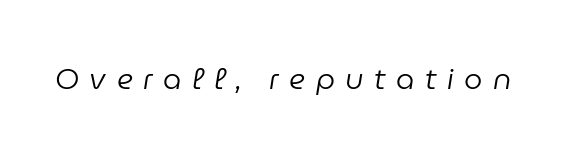
The image shows 29 px regular-weight type, italic (leaning right); set unusually wide letter spacing (+0.36 em), not underlined; low stroke contrast and a medium x-height.
